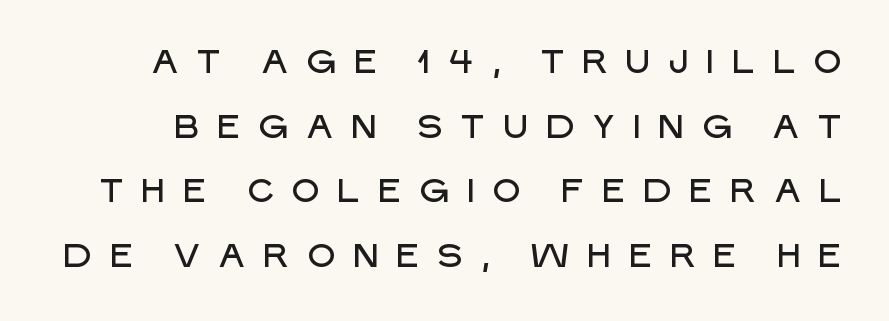
Q: Is the text italic (slanted)? A: No, it is upright.
Q: Is the typeface a serif or a sans-serif typeface? A: Sans-serif.
Q: Is the text underlined? A: No.
Q: Is the spacing between letters normal or unusually wide? A: Unusually wide.
Q: Is the spacing between lines tight, normal or loose? A: Loose.
Q: Width (condensed, normal, or wide)? A: Normal.
Q: Stroke contrast? A: Low.
Q: x-height? A: Large.
Q: Monospaced? A: No.
